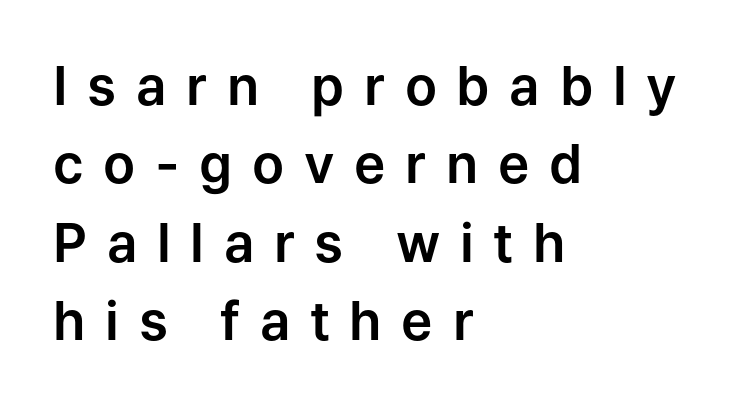
The image shows 53 px sans-serif type, upright; set left-aligned, normal line spacing (1.48x), unusually wide letter spacing (+0.37 em), not underlined; low stroke contrast and a medium x-height.
